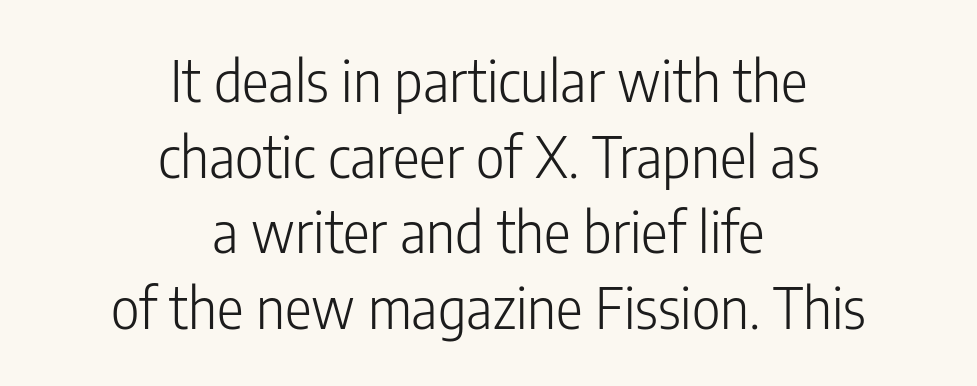
{"serif": "no", "italic": "no", "bold": "no", "weight": "light", "width": "condensed", "stroke_contrast": "low", "x_height": "medium", "monospaced": "no", "underline": "no", "align": "center", "line_spacing": "normal", "line_spacing_ratio": 1.35, "letter_spacing": "normal", "letter_spacing_em": 0.0, "glyph_px": 56}
